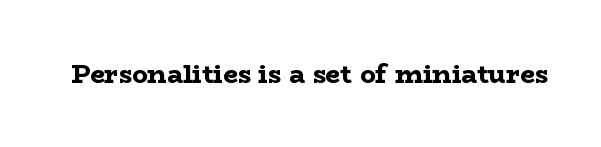
{"italic": "no", "bold": "yes", "underline": "no", "letter_spacing": "normal", "letter_spacing_em": 0.0, "glyph_px": 26}
